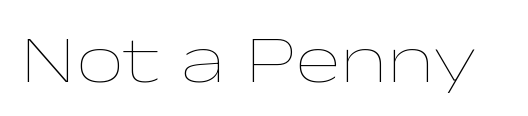
Q: Is the text bold? A: No.
Q: Is the text italic (slanted)? A: No, it is upright.
Q: Is the text underlined? A: No.
Q: Is the spacing between letters normal or unusually wide? A: Normal.
Q: Width (condensed, normal, or wide)? A: Wide.
Q: Stroke contrast? A: Low.
Q: x-height? A: Medium.
Q: Monospaced? A: No.
